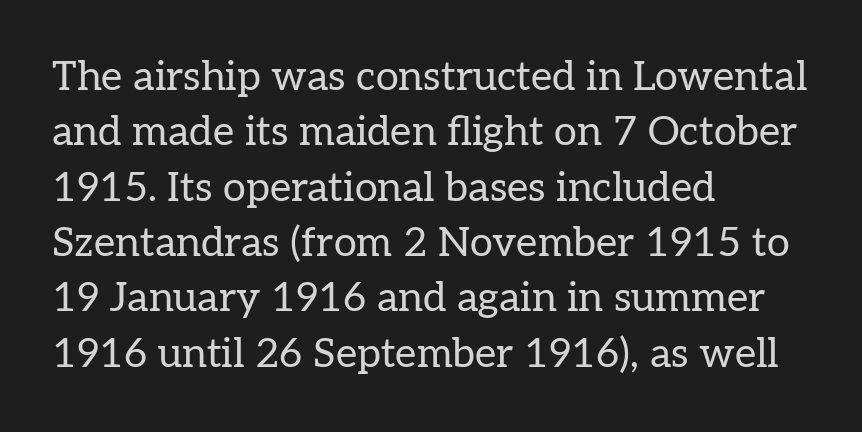
The image shows 41 px regular-weight serif type, upright; set left-aligned, normal line spacing (1.35x), normal letter spacing, not underlined; low stroke contrast and a medium x-height.
